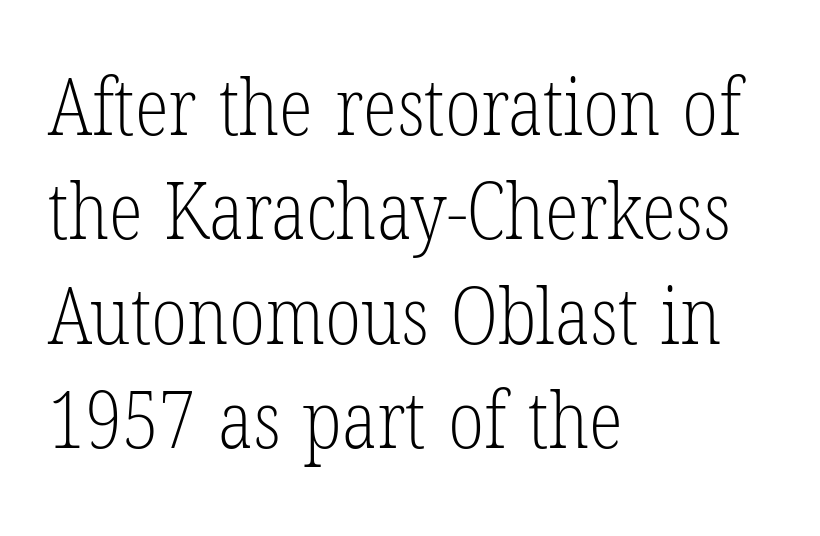
Characters remain perfectly vertical along every line. The rows are spaced the way most documents space them. Underline: absent. This sample uses a serif face. Short and long lines alike share a common starting point at left. On a weight scale, this lands at 450 or below.
